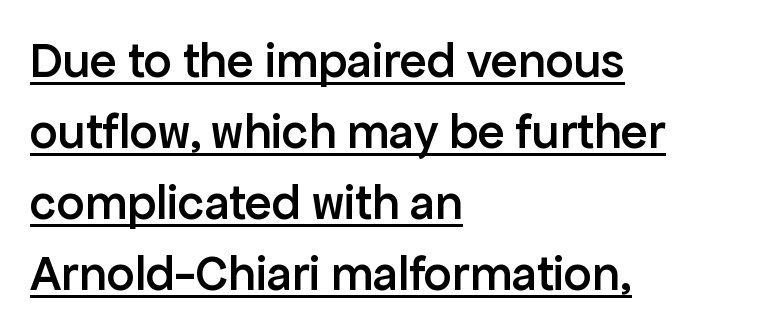
Q: Is the text bold? A: Semi-bold.
Q: Is the text italic (slanted)? A: No, it is upright.
Q: Is the typeface a serif or a sans-serif typeface? A: Sans-serif.
Q: Is the text underlined? A: Yes.
Q: How is the paragraph aligned? A: Left-aligned.
Q: Is the spacing between letters normal or unusually wide? A: Normal.
Q: Is the spacing between lines tight, normal or loose? A: Normal.
Q: Width (condensed, normal, or wide)? A: Normal.
Q: Stroke contrast? A: Low.
Q: x-height? A: Medium.
Q: Monospaced? A: No.
